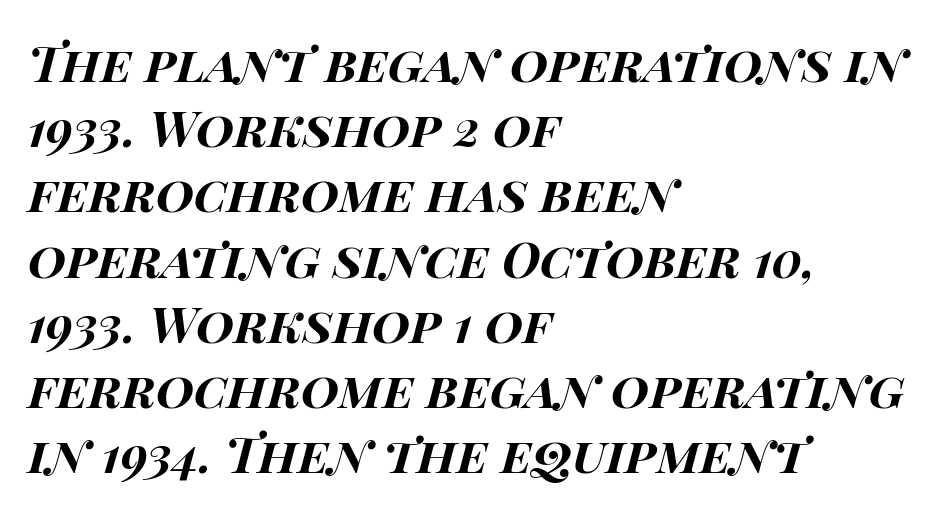
The image shows 49 px bold, wide type, italic (leaning right); set left-aligned, normal line spacing (1.33x), normal letter spacing, not underlined; high stroke contrast and a large x-height.
